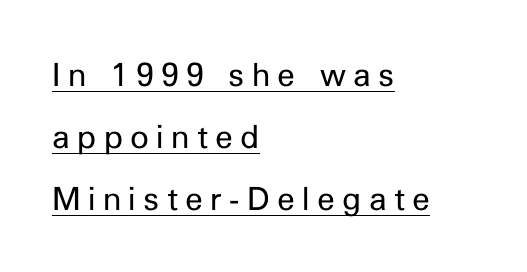
Q: Is the text bold? A: No.
Q: Is the text italic (slanted)? A: No, it is upright.
Q: Is the typeface a serif or a sans-serif typeface? A: Sans-serif.
Q: Is the text underlined? A: Yes.
Q: How is the paragraph aligned? A: Left-aligned.
Q: Is the spacing between letters normal or unusually wide? A: Unusually wide.
Q: Is the spacing between lines tight, normal or loose? A: Loose.
Q: Width (condensed, normal, or wide)? A: Normal.
Q: Stroke contrast? A: Low.
Q: x-height? A: Medium.
Q: Monospaced? A: No.
